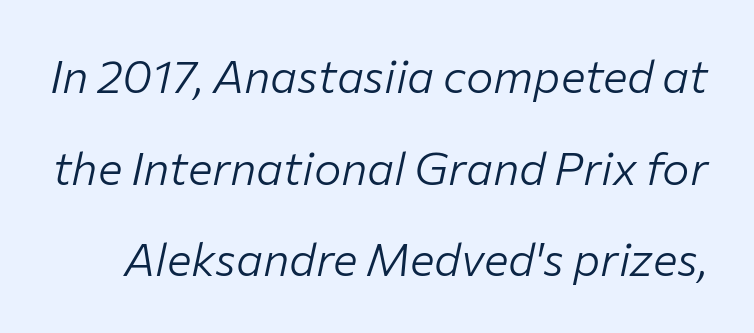
The letters are slanted; this is an italic face. You could fit nearly another row in the gap between these rows. Letters rest on an invisible, unmarked baseline. The letters advance in unequal steps, a hallmark of proportional type. No chunkiness to these letters — they're not bold.
